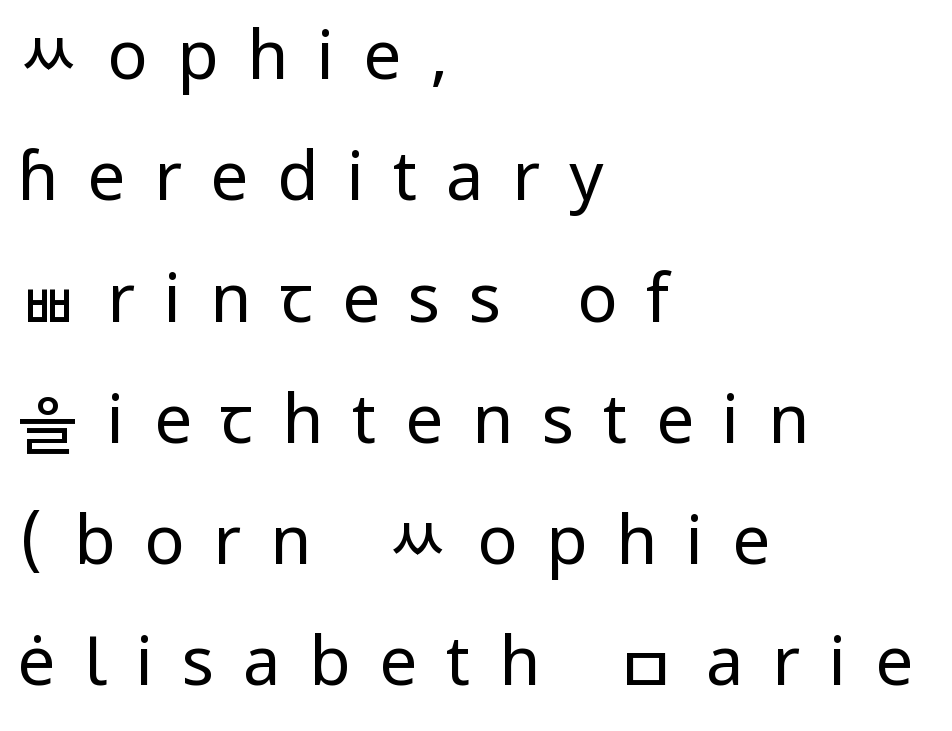
{"serif": "no", "italic": "no", "bold": "no", "weight": "regular", "width": "normal", "stroke_contrast": "low", "x_height": "medium", "monospaced": "no", "underline": "no", "align": "left", "line_spacing_ratio": 1.81, "letter_spacing": "wide", "letter_spacing_em": 0.43, "glyph_px": 67}
